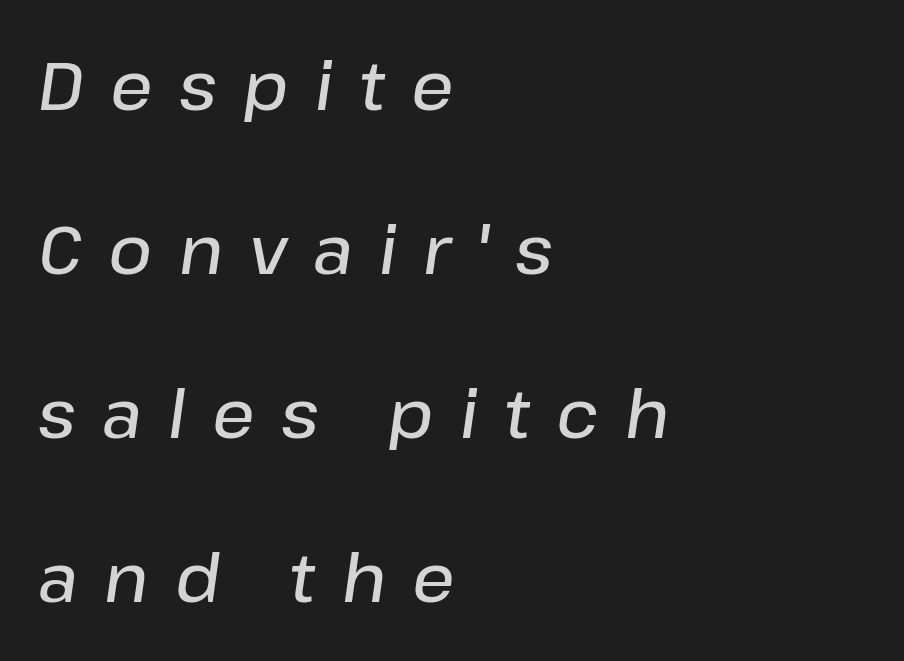
The image shows 67 px semibold type, italic (leaning right); set left-aligned, loose line spacing (2.45x), unusually wide letter spacing (+0.39 em), not underlined; low stroke contrast and a medium x-height.
